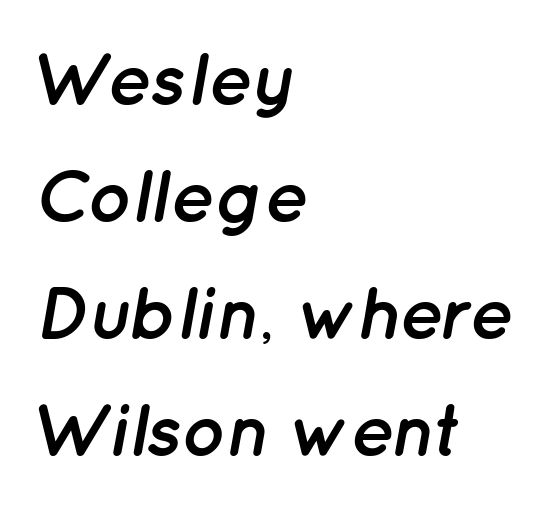
The passage shown is typed in a proportional face where columns would drift. This is oblique type, the kind used for emphasis or titles. Unmarked baselines from the first word to the last. How would I describe the line gaps? Plain and ordinary. The lines in this sample share a left origin and differ only in where they stop. Caption: bold face, heavy strokes.
